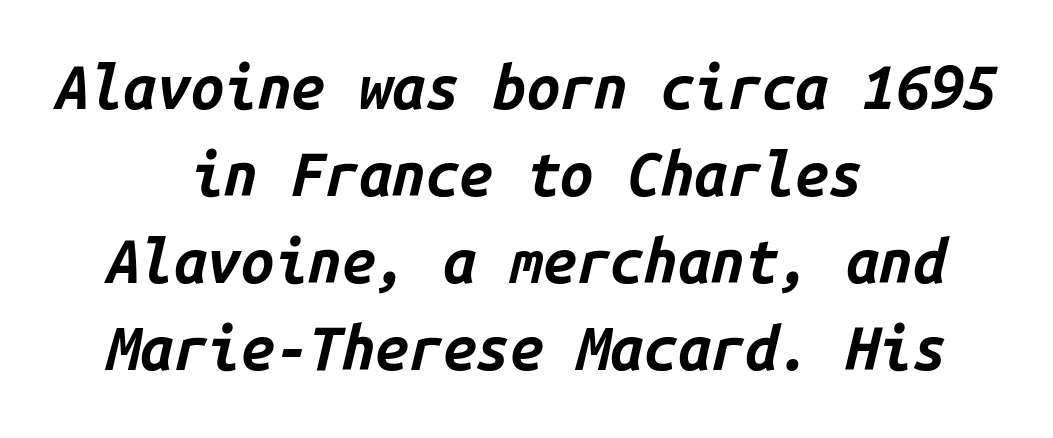
{"italic": "yes", "lean": "right", "slant_degrees": 14, "bold": "yes", "weight": "bold", "width": "normal", "stroke_contrast": "low", "x_height": "medium", "monospaced": "yes", "underline": "no", "align": "center", "line_spacing": "normal", "line_spacing_ratio": 1.45, "letter_spacing": "normal", "letter_spacing_em": 0.0, "glyph_px": 60}
